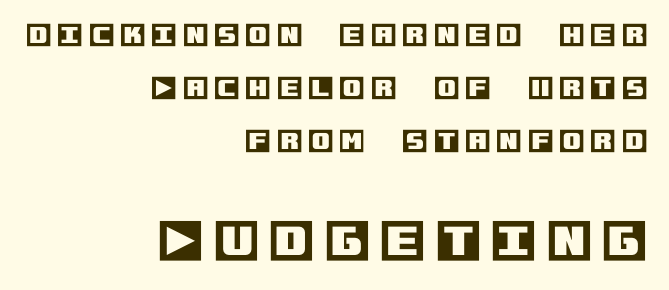
Q: Is the text italic (slanted)? A: No, it is upright.
Q: Is the text underlined? A: No.
Q: How is the paragraph aligned? A: Right-aligned.
Q: Is the spacing between letters normal or unusually wide? A: Unusually wide.
Q: Is the spacing between lines tight, normal or loose? A: Loose.
Q: Which block of text is set in a larger size, the first (top) or the second (bottom)? A: The second (bottom) one.
Q: Width (condensed, normal, or wide)? A: Normal.
Q: x-height? A: Large.
